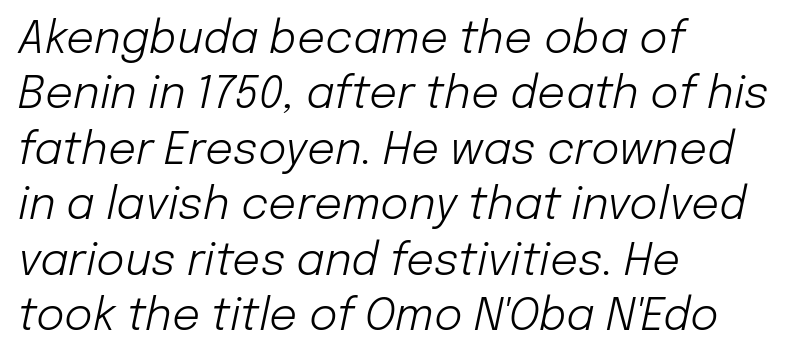
The image shows 44 px light type, italic (leaning right); set left-aligned, normal line spacing (1.26x), normal letter spacing, not underlined; low stroke contrast and a medium x-height.
